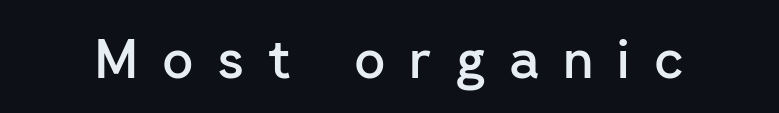
You could not count columns in this text — the font is proportionally spaced. Descender tails drop into unmarked territory. Ordinary non-slanted type is in use. Are there feet on the stems? There aren't — it's a sans. Bold? Not quite — semibold, heavier than regular but stopping short.
